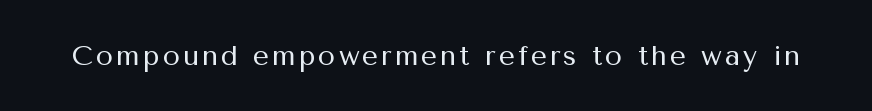
Check where the strokes stop: nothing finishes them off — pure sans. The font is comparable to plain body text, perhaps lighter. Upright lettering throughout. Each letter keeps its own natural width here, so spacing adapts to shape. The passage shown is not underscored anywhere.
